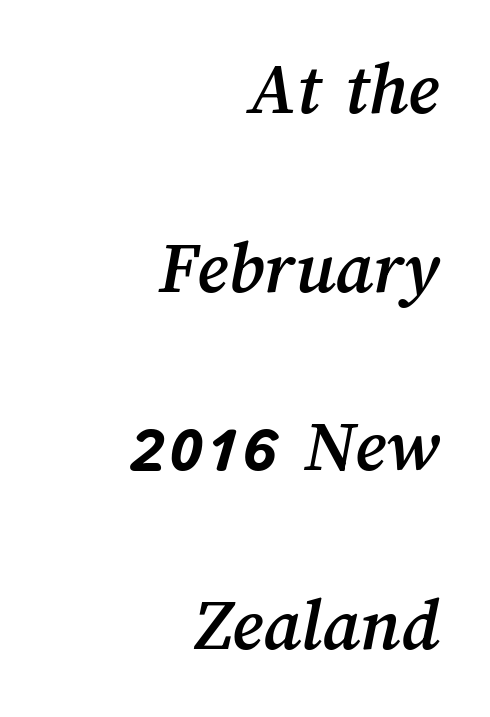
Tracking value appears to be zero — textbook default spacing. The lines are quadded right. Note the varied advance widths — an 'i' is clearly narrower than an 'm'. The foot of each line stays bare and open. Vertical spacing — loose.
